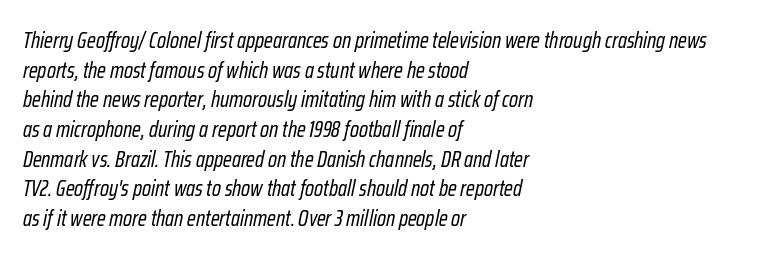
The image shows 22 px text type, italic (leaning right); set left-aligned, normal line spacing (1.35x), normal letter spacing, not underlined.
